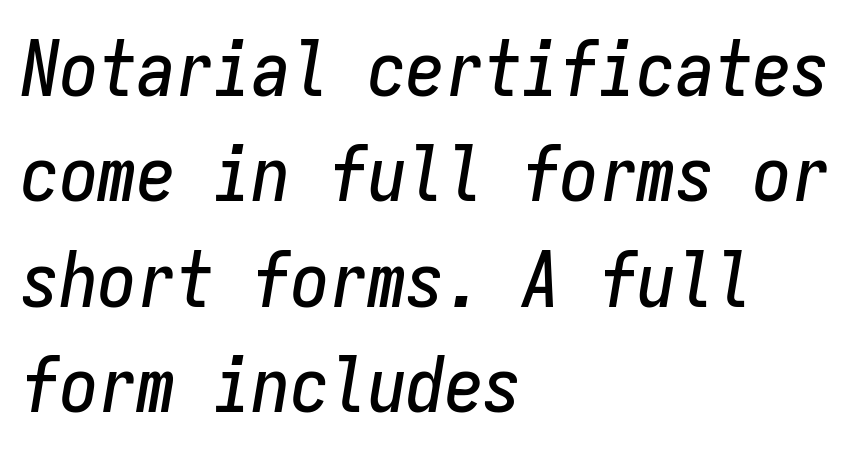
Bare-footed words on every line. The rendering keeps characters at their native spacing. The lines sit at an ordinary, default distance from one another. Think of a typewriter: that constant character pitch is what you see here. Compared with ordinary roman type, these characters are visibly tilted. Which margin do the lines hug? The left one — the right edge is uneven.
